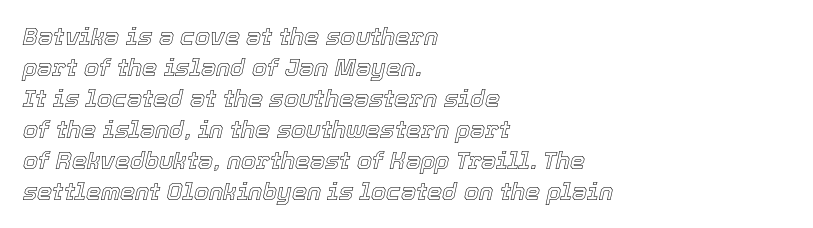
The image shows 24 px text type, italic (leaning right); set left-aligned, normal line spacing (1.29x), normal letter spacing, not underlined.
